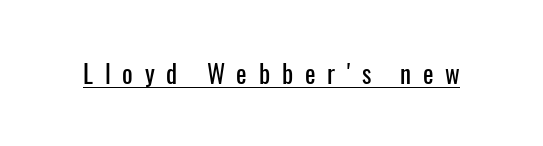
The font's upright variant was chosen for this text. Students, note that the glyphs here are deliberately spaced far apart. Notice how a bar underscores the lettering throughout.
